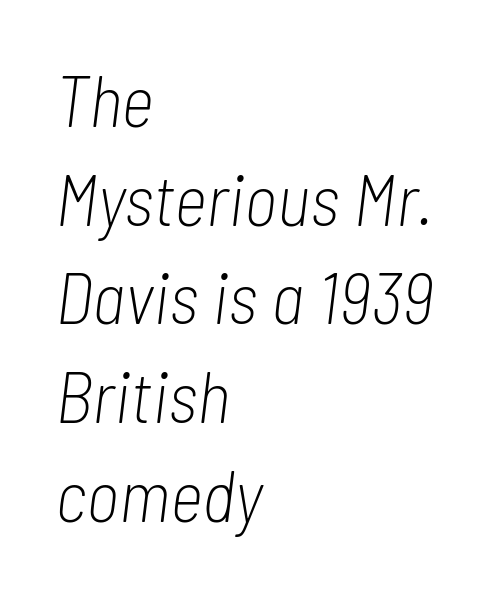
Horizontally, the lines are justified to the leading edge only. Horizontal bands of white between lines are of average thickness. The rendering uses natural spacing where letterforms have individual widths. Decoration check: the copy has no underline.
